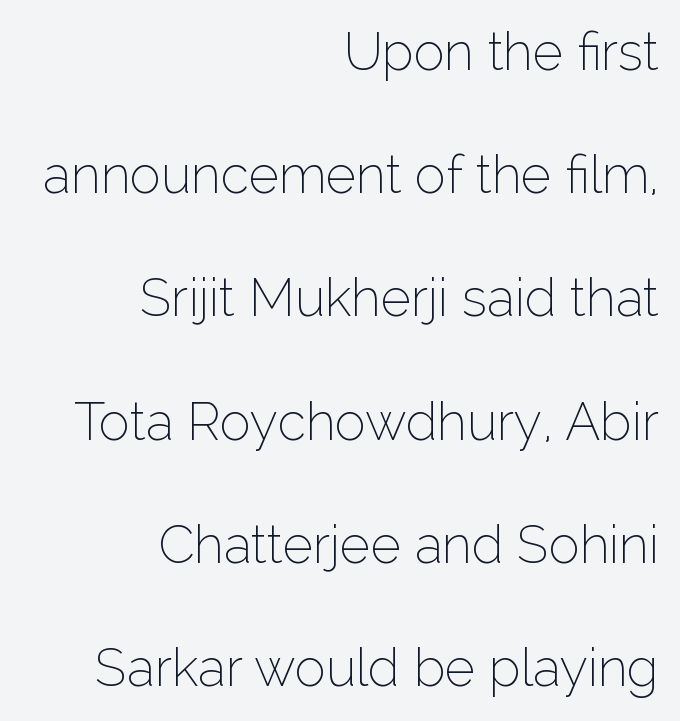
Q: Is the text bold? A: No.
Q: Is the text italic (slanted)? A: No, it is upright.
Q: Is the typeface a serif or a sans-serif typeface? A: Sans-serif.
Q: Is the text underlined? A: No.
Q: How is the paragraph aligned? A: Right-aligned.
Q: Is the spacing between letters normal or unusually wide? A: Normal.
Q: Is the spacing between lines tight, normal or loose? A: Loose.
Q: Width (condensed, normal, or wide)? A: Normal.
Q: Stroke contrast? A: Low.
Q: x-height? A: Medium.
Q: Monospaced? A: No.
